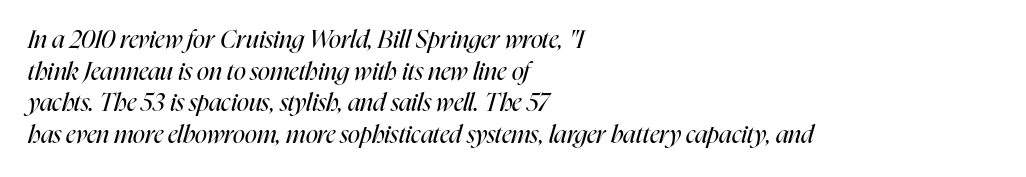
This reads as an unemphasized weight, regular at the heaviest. Posture: slanted. Rule under the text: the space is simply empty. The letterforms sit shoulder to shoulder at normal distance. One glance says typical: line gaps are just what's usual.
